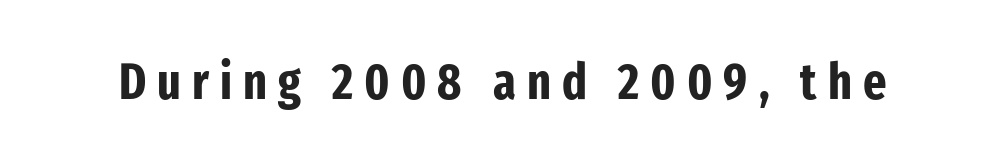
Q: Is the text bold? A: Yes.
Q: Is the text italic (slanted)? A: No, it is upright.
Q: Is the typeface a serif or a sans-serif typeface? A: Sans-serif.
Q: Is the text underlined? A: No.
Q: Is the spacing between letters normal or unusually wide? A: Unusually wide.
Q: Width (condensed, normal, or wide)? A: Condensed.
Q: Stroke contrast? A: Low.
Q: x-height? A: Medium.
Q: Monospaced? A: No.
